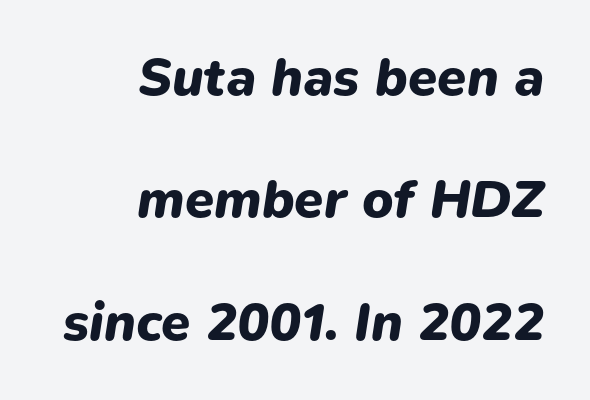
The image shows 53 px heavy type, italic (leaning right); set right-aligned, loose line spacing (2.31x), normal letter spacing, not underlined; low stroke contrast and a medium x-height.
